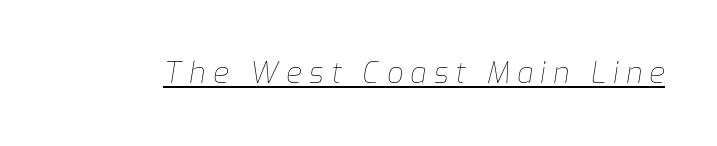
The image shows 29 px thin type, italic (leaning right); set unusually wide letter spacing (+0.25 em), underlined; low stroke contrast and a medium x-height.
